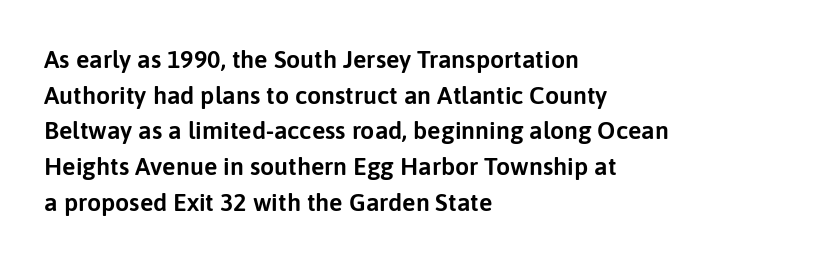
{"italic": "no", "underline": "no", "align": "left", "line_spacing": "normal", "line_spacing_ratio": 1.43, "letter_spacing": "normal", "letter_spacing_em": 0.0, "glyph_px": 25}
